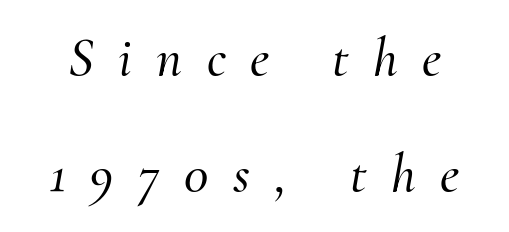
{"serif": "yes", "italic": "yes", "lean": "right", "slant_degrees": 10, "width": "normal", "stroke_contrast": "medium", "x_height": "small", "monospaced": "no", "underline": "no", "line_spacing": "loose", "line_spacing_ratio": 2.11, "letter_spacing": "wide", "letter_spacing_em": 0.45, "glyph_px": 55}
